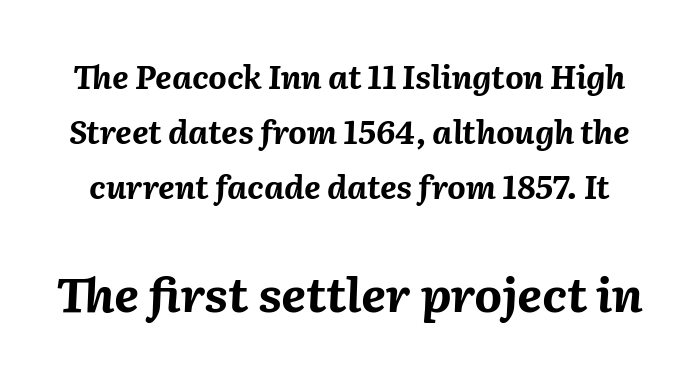
Q: Is the text bold? A: Yes.
Q: Is the text italic (slanted)? A: Yes, it leans right by about 2 degrees.
Q: Is the text underlined? A: No.
Q: Is the spacing between letters normal or unusually wide? A: Normal.
Q: Which block of text is set in a larger size, the first (top) or the second (bottom)? A: The second (bottom) one.
Q: Width (condensed, normal, or wide)? A: Normal.
Q: Stroke contrast? A: Medium.
Q: x-height? A: Medium.
Q: Monospaced? A: No.
